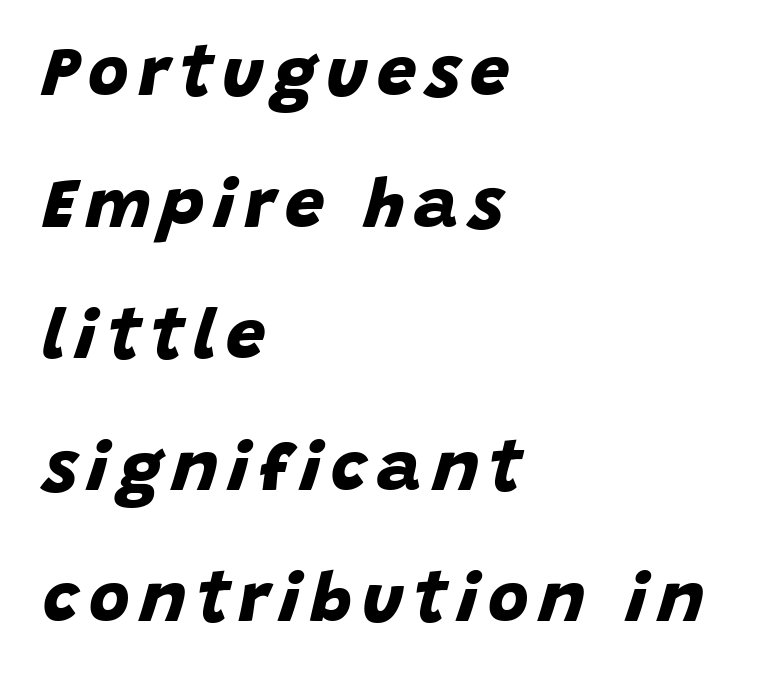
The paragraph shown leans on its left margin. Varying glyph widths throughout — classic text-font behaviour. Anything drawn beneath the words? Only blank space. The rendering uses a bold face; every stroke is thick and dark. Unlike a traditional serif, this face leaves its strokes unadorned.
